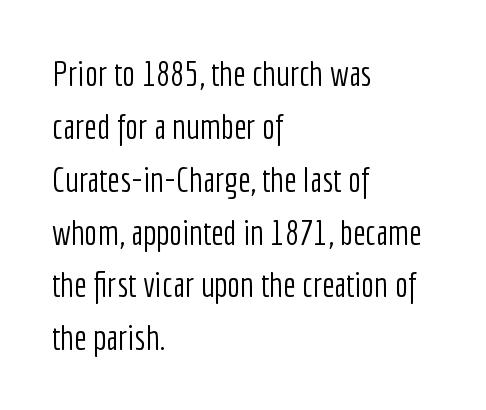
{"serif": "no", "italic": "no", "bold": "no", "weight": "light", "width": "condensed", "stroke_contrast": "low", "x_height": "medium", "monospaced": "no", "underline": "no", "align": "left", "line_spacing": "normal", "line_spacing_ratio": 1.51, "letter_spacing": "normal", "letter_spacing_em": 0.0, "glyph_px": 35}
